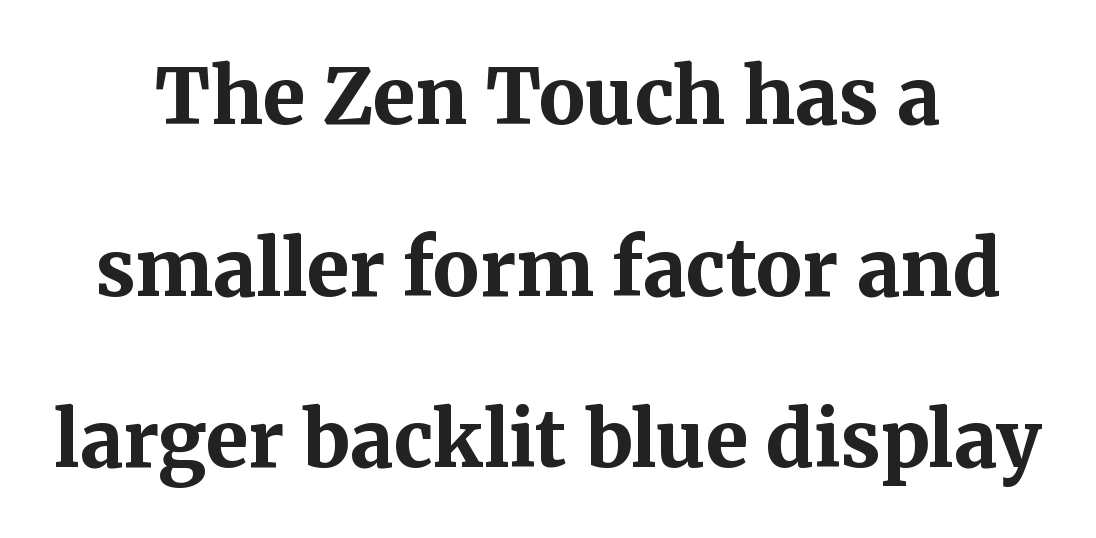
The image shows 77 px bold serif type, upright; set centered, loose line spacing (2.23x), normal letter spacing, not underlined; medium stroke contrast and a medium x-height.
